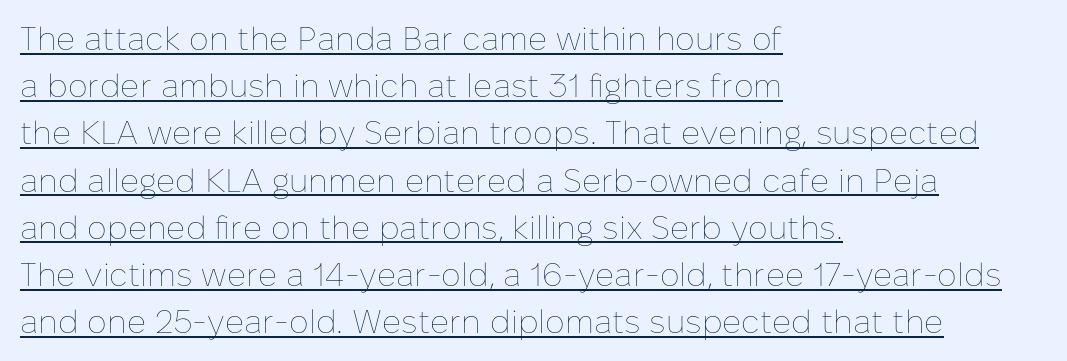
{"italic": "no", "bold": "no", "weight": "thin", "width": "normal", "stroke_contrast": "low", "x_height": "medium", "monospaced": "no", "underline": "yes", "align": "left", "line_spacing": "normal", "line_spacing_ratio": 1.43, "letter_spacing": "normal", "letter_spacing_em": 0.0, "glyph_px": 33}
